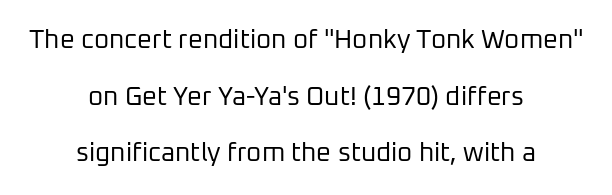
{"italic": "no", "bold": "no", "underline": "no", "align": "center", "line_spacing": "loose", "line_spacing_ratio": 2.18, "letter_spacing": "normal", "letter_spacing_em": 0.0, "glyph_px": 26}
